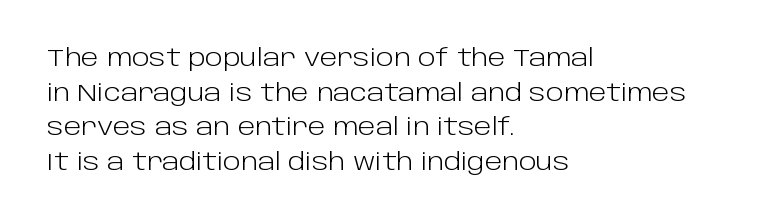
Q: Is the text bold? A: No.
Q: Is the text italic (slanted)? A: No, it is upright.
Q: Is the text underlined? A: No.
Q: How is the paragraph aligned? A: Left-aligned.
Q: Is the spacing between letters normal or unusually wide? A: Normal.
Q: Is the spacing between lines tight, normal or loose? A: Normal.
